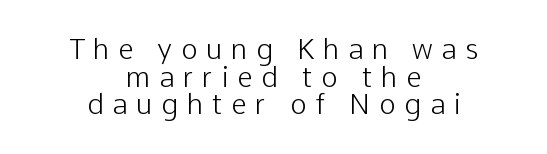
{"serif": "no", "italic": "no", "bold": "no", "weight": "light", "width": "normal", "stroke_contrast": "low", "x_height": "medium", "monospaced": "no", "underline": "no", "align": "center", "line_spacing": "tight", "line_spacing_ratio": 0.99, "letter_spacing": "wide", "letter_spacing_em": 0.31, "glyph_px": 28}
